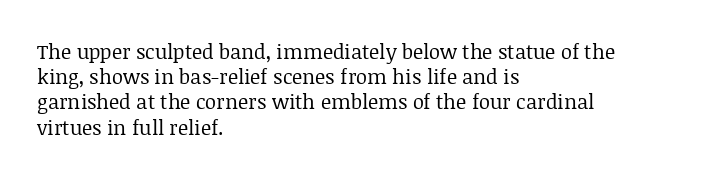
The image shows 20 px text type, upright; set left-aligned, normal line spacing (1.26x), normal letter spacing, not underlined.
